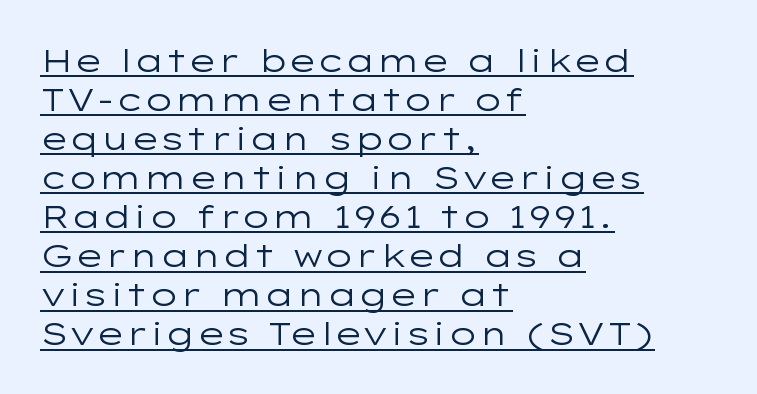
Q: Is the text bold? A: No.
Q: Is the text italic (slanted)? A: No, it is upright.
Q: Is the typeface a serif or a sans-serif typeface? A: Sans-serif.
Q: Is the text underlined? A: Yes.
Q: How is the paragraph aligned? A: Left-aligned.
Q: Is the spacing between letters normal or unusually wide? A: Normal.
Q: Width (condensed, normal, or wide)? A: Wide.
Q: Stroke contrast? A: Low.
Q: x-height? A: Medium.
Q: Monospaced? A: No.
